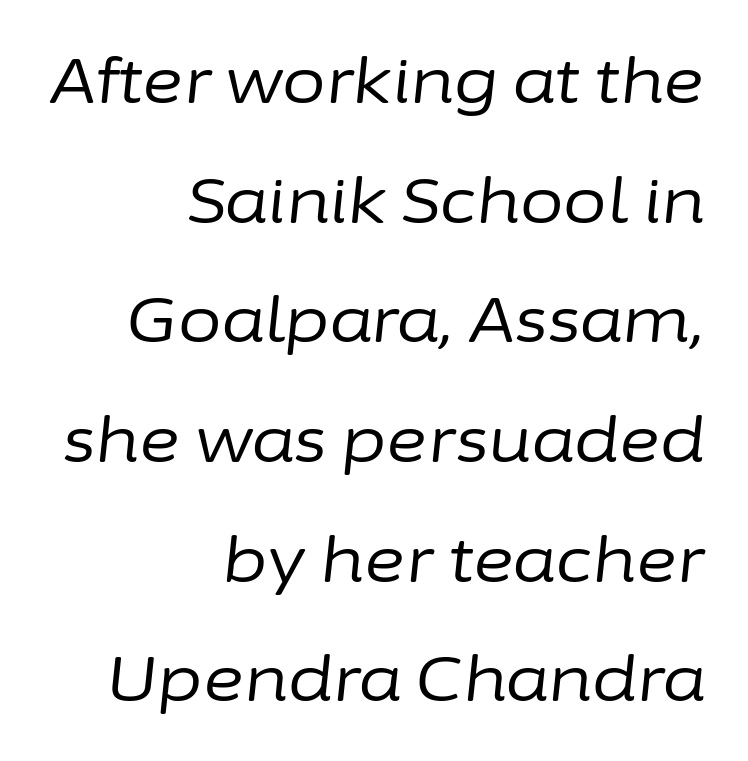
{"italic": "yes", "lean": "right", "slant_degrees": 6, "bold": "no", "weight": "regular", "width": "normal", "stroke_contrast": "low", "x_height": "medium", "monospaced": "no", "underline": "no", "align": "right", "line_spacing": "loose", "line_spacing_ratio": 1.9, "letter_spacing": "normal", "letter_spacing_em": 0.0, "glyph_px": 63}
